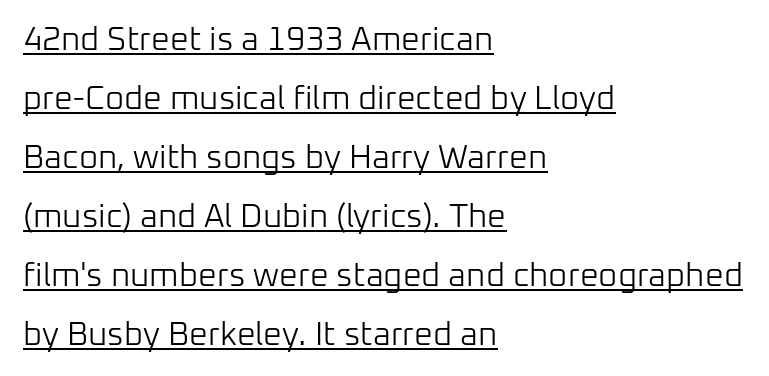
{"serif": "no", "italic": "no", "bold": "no", "weight": "light", "width": "normal", "stroke_contrast": "low", "x_height": "medium", "monospaced": "no", "underline": "yes", "align": "left", "line_spacing_ratio": 1.79, "letter_spacing": "normal", "letter_spacing_em": 0.0, "glyph_px": 33}
